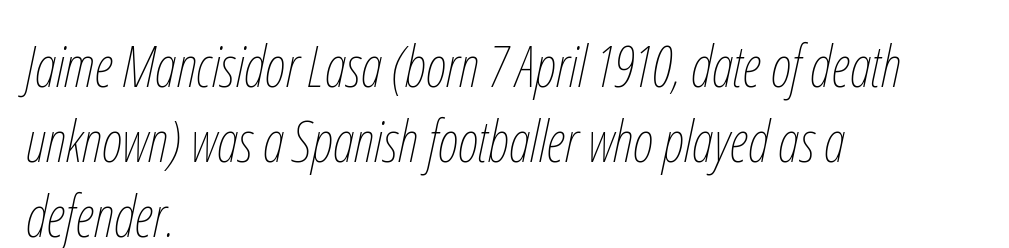
If you drew a ruler down the left edge, every line would touch it. Here the glyphs are tracked normally, forming tight word shapes. You could not count columns in this text — the font is proportionally spaced. Weight: regular or lighter. Is there much room between lines? A standard amount, neither cramped nor airy. The letters are slanted; this is an italic face.
